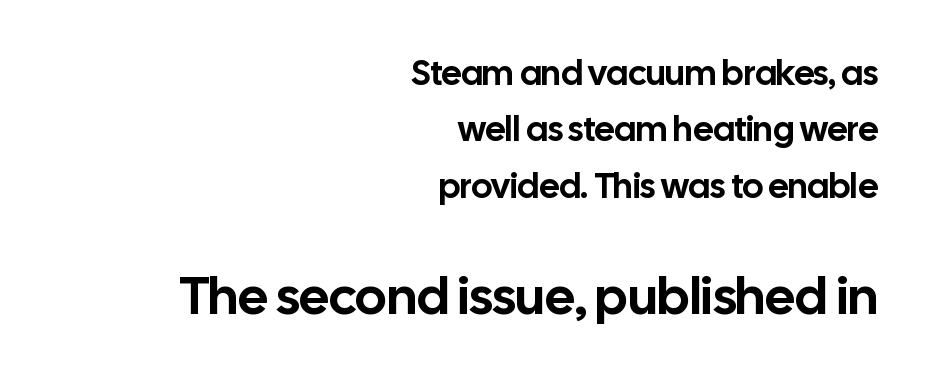
No feet cap the strokes, marking this as sans-serif type. Do the characters align in a grid? No, the font is proportional. These two chunks differ in scale, with the bottom chunk taking the larger measure. Unlike italic type, these characters show no tilt at all. Between one letter and the next there's only the usual sliver of space.
